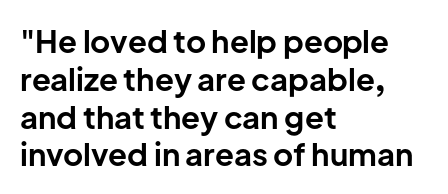
The image shows 31 px bold sans-serif type, upright; set left-aligned, line spacing 1.22x, normal letter spacing, not underlined; low stroke contrast and a medium x-height.
